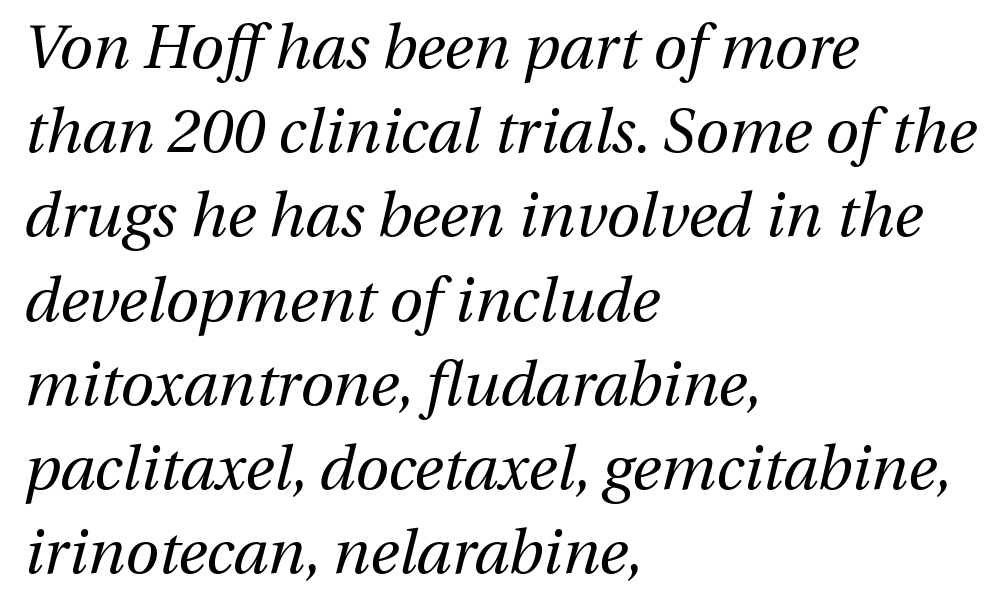
Q: Is the text bold? A: No.
Q: Is the text italic (slanted)? A: Yes, it leans right by about 13 degrees.
Q: Is the text underlined? A: No.
Q: How is the paragraph aligned? A: Left-aligned.
Q: Is the spacing between letters normal or unusually wide? A: Normal.
Q: Is the spacing between lines tight, normal or loose? A: Normal.
Q: Width (condensed, normal, or wide)? A: Normal.
Q: Stroke contrast? A: Medium.
Q: x-height? A: Medium.
Q: Monospaced? A: No.
